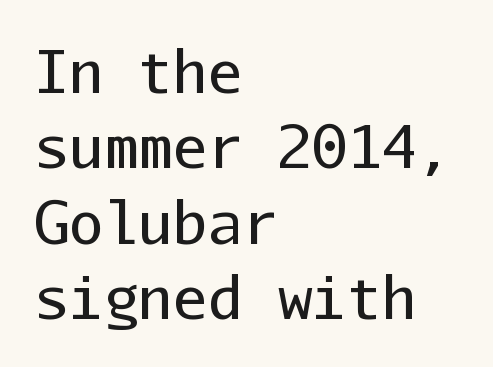
{"serif": "no", "italic": "no", "bold": "no", "weight": "regular", "width": "normal", "stroke_contrast": "low", "x_height": "medium", "monospaced": "yes", "underline": "no", "align": "left", "line_spacing": "normal", "line_spacing_ratio": 1.3, "letter_spacing": "normal", "letter_spacing_em": 0.0, "glyph_px": 58}
